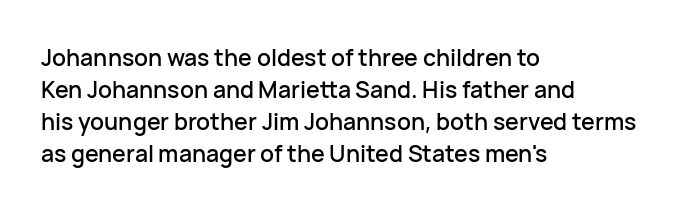
The image shows 23 px text type, upright; set left-aligned, normal line spacing (1.39x), normal letter spacing, not underlined.
